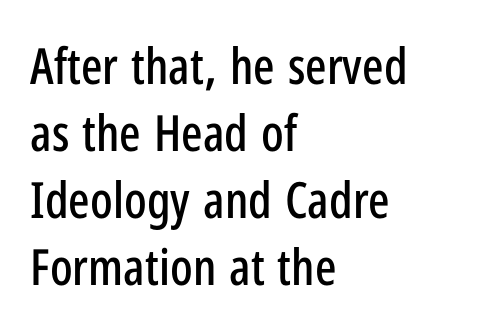
{"serif": "no", "italic": "no", "width": "condensed", "stroke_contrast": "low", "x_height": "medium", "monospaced": "no", "underline": "no", "align": "left", "line_spacing": "normal", "line_spacing_ratio": 1.34, "letter_spacing": "normal", "letter_spacing_em": 0.0, "glyph_px": 50}
